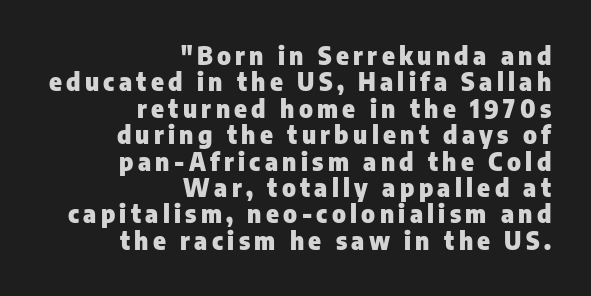
The image shows 24 px bold type, upright; set right-aligned, tight line spacing (1.1x), not underlined.
